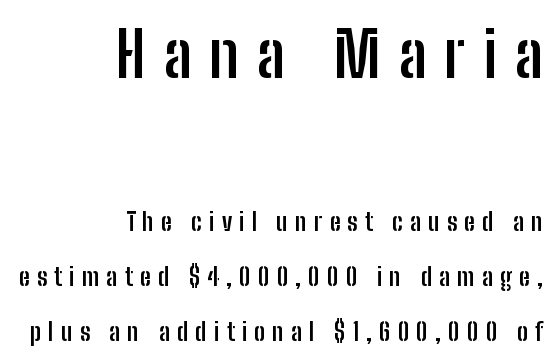
The image shows 63 px semibold, condensed sans-serif type, upright; set right-aligned, loose line spacing (2.21x), unusually wide letter spacing (+0.28 em), not underlined; the first (top) block is 2.52x larger; low stroke contrast and a medium x-height.
